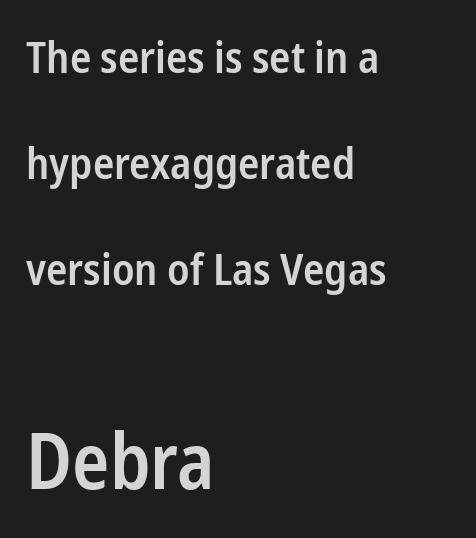
{"serif": "no", "italic": "no", "bold": "semi", "weight": "semibold", "width": "condensed", "stroke_contrast": "low", "x_height": "medium", "monospaced": "no", "underline": "no", "align": "left", "line_spacing": "loose", "line_spacing_ratio": 2.41, "letter_spacing": "normal", "letter_spacing_em": 0.0, "larger_block": "second", "size_ratio": 1.75, "glyph_px": 77}
